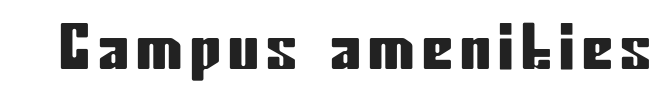
Q: Is the text italic (slanted)? A: No, it is upright.
Q: Is the typeface a serif or a sans-serif typeface? A: Sans-serif.
Q: Is the text underlined? A: No.
Q: Width (condensed, normal, or wide)? A: Condensed.
Q: Stroke contrast? A: Low.
Q: x-height? A: Medium.
Q: Monospaced? A: No.
